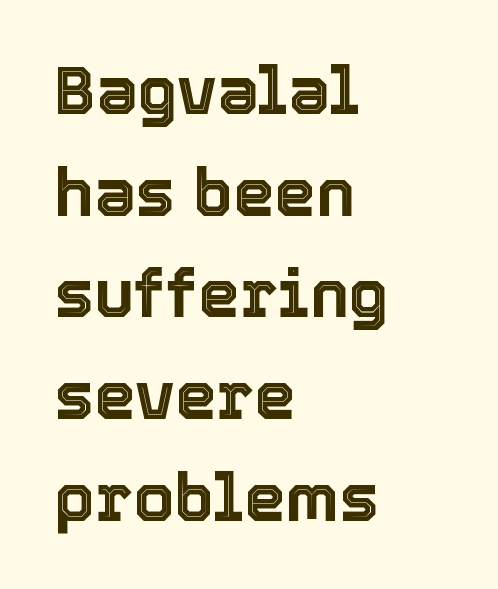
Q: Is the text italic (slanted)? A: No, it is upright.
Q: Is the text underlined? A: No.
Q: How is the paragraph aligned? A: Left-aligned.
Q: Is the spacing between letters normal or unusually wide? A: Normal.
Q: Is the spacing between lines tight, normal or loose? A: Normal.
Q: Width (condensed, normal, or wide)? A: Normal.
Q: x-height? A: Medium.
Q: Monospaced? A: No.
